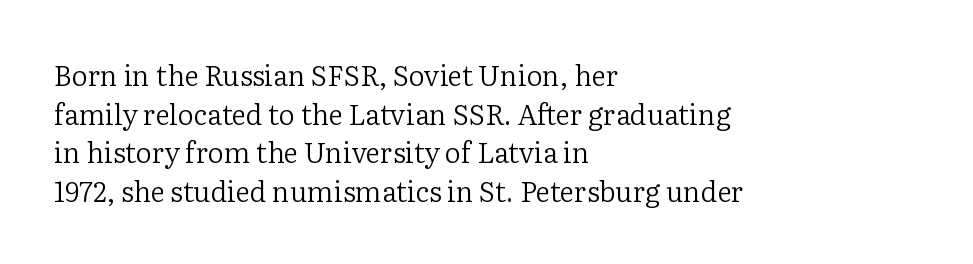
{"serif": "yes", "italic": "no", "bold": "no", "weight": "regular", "width": "normal", "stroke_contrast": "low", "x_height": "medium", "monospaced": "no", "underline": "no", "align": "left", "line_spacing": "normal", "line_spacing_ratio": 1.38, "letter_spacing": "normal", "letter_spacing_em": 0.0, "glyph_px": 28}
